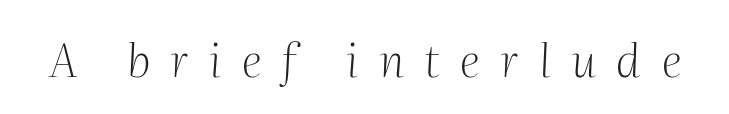
{"serif": "yes", "italic": "yes", "lean": "right", "slant_degrees": 2, "bold": "no", "weight": "light", "width": "normal", "stroke_contrast": "medium", "x_height": "medium", "monospaced": "no", "underline": "no", "letter_spacing": "wide", "letter_spacing_em": 0.44, "glyph_px": 46}
